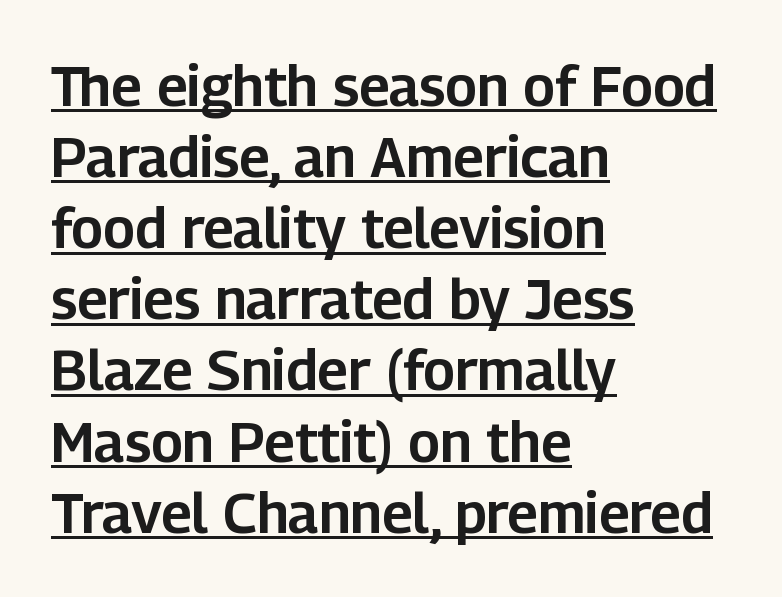
Which margin do the lines hug? The left one — the right edge is uneven. This sample has the flowing, uneven cadence of proportional lettering. The string is rendered with underlining switched on. Between one letter and the next there's only the usual sliver of space.
